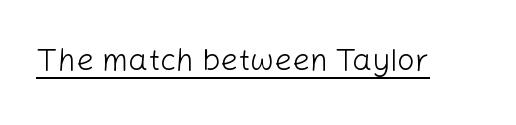
The image shows 31 px light sans-serif type, upright; set normal letter spacing, underlined; low stroke contrast and a medium x-height.
